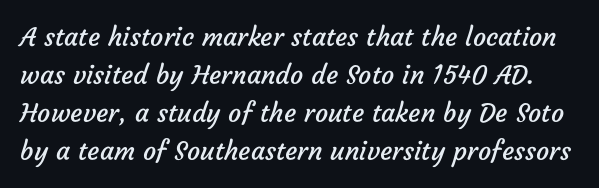
In terms of letterspacing, this is plain default setting. Is this a heavy cut? Hardly; it is regular or lighter. Students, observe: this is what conventionally led text looks like. Check under the words: just untouched page.
